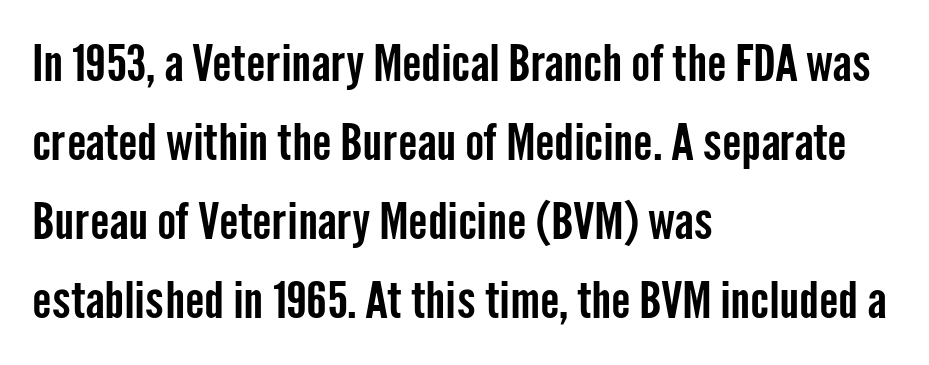
Q: Is the text italic (slanted)? A: No, it is upright.
Q: Is the typeface a serif or a sans-serif typeface? A: Sans-serif.
Q: Is the text underlined? A: No.
Q: How is the paragraph aligned? A: Left-aligned.
Q: Is the spacing between letters normal or unusually wide? A: Normal.
Q: Is the spacing between lines tight, normal or loose? A: Normal.
Q: Width (condensed, normal, or wide)? A: Condensed.
Q: Stroke contrast? A: Low.
Q: x-height? A: Medium.
Q: Monospaced? A: No.
